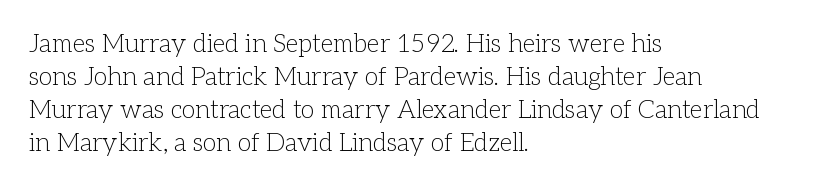
Q: Is the text bold? A: No.
Q: Is the text italic (slanted)? A: No, it is upright.
Q: Is the text underlined? A: No.
Q: How is the paragraph aligned? A: Left-aligned.
Q: Is the spacing between letters normal or unusually wide? A: Normal.
Q: Is the spacing between lines tight, normal or loose? A: Normal.
